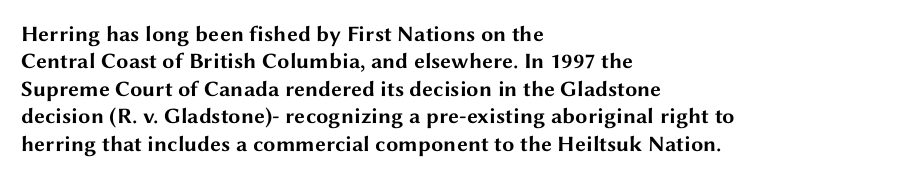
{"italic": "no", "bold": "yes", "underline": "no", "align": "left", "line_spacing": "normal", "line_spacing_ratio": 1.25, "letter_spacing": "normal", "letter_spacing_em": 0.0, "glyph_px": 22}
